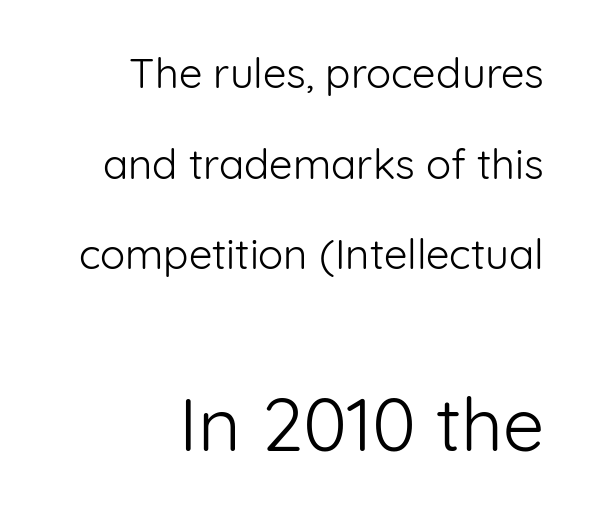
The image shows 74 px light sans-serif type, upright; set right-aligned, loose line spacing (2.16x), normal letter spacing, not underlined; the second (bottom) block is 1.76x larger; low stroke contrast and a medium x-height.
